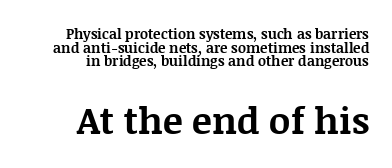
The image shows 37 px bold serif type, upright; set right-aligned, tight line spacing (0.98x), normal letter spacing, not underlined; the second (bottom) block is 2.64x larger; medium stroke contrast and a large x-height.
